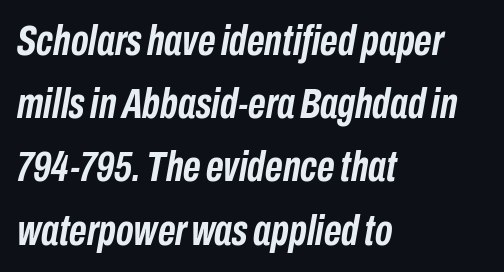
{"italic": "yes", "lean": "right", "slant_degrees": 10, "bold": "yes", "weight": "semibold", "width": "condensed", "stroke_contrast": "low", "x_height": "medium", "monospaced": "no", "underline": "no", "align": "left", "line_spacing": "normal", "line_spacing_ratio": 1.47, "letter_spacing": "normal", "letter_spacing_em": 0.0, "glyph_px": 43}
